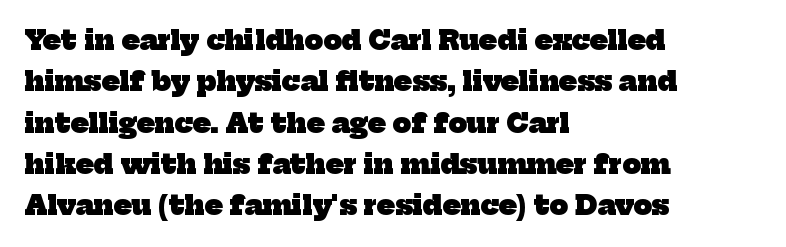
The image shows 26 px bold type; set left-aligned, normal line spacing (1.59x), normal letter spacing, not underlined.
